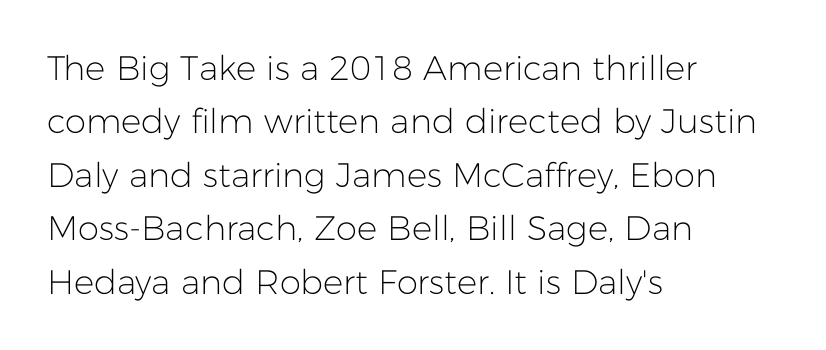
A typesetter would call this proportional, since set widths differ per character. Caption: standard tracking, unaltered. Reading down the column, the eye jumps a familiar distance to each next line. Notice how the stems are strictly vertical — no italics here.
